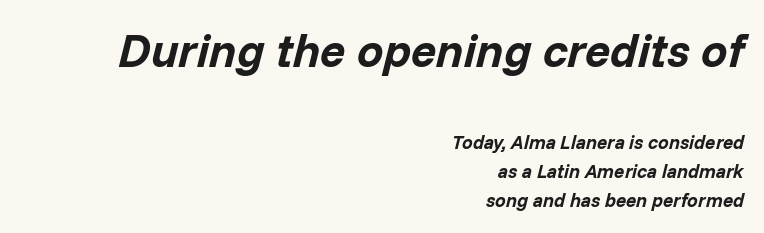
{"italic": "yes", "lean": "right", "slant_degrees": 14, "bold": "yes", "weight": "bold", "width": "normal", "stroke_contrast": "low", "x_height": "medium", "monospaced": "no", "underline": "no", "align": "right", "line_spacing": "normal", "line_spacing_ratio": 1.54, "letter_spacing": "normal", "letter_spacing_em": 0.0, "larger_block": "first", "size_ratio": 2.47, "glyph_px": 47}
